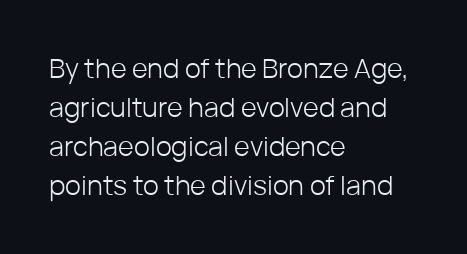
Q: Is the text bold? A: No.
Q: Is the text italic (slanted)? A: No, it is upright.
Q: Is the text underlined? A: No.
Q: How is the paragraph aligned? A: Left-aligned.
Q: Is the spacing between letters normal or unusually wide? A: Normal.
Q: Is the spacing between lines tight, normal or loose? A: Normal.
